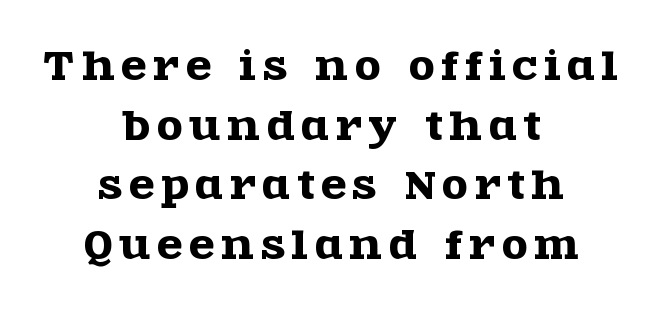
{"serif": "yes", "italic": "no", "width": "wide", "x_height": "large", "monospaced": "no", "underline": "no", "align": "center", "line_spacing": "normal", "line_spacing_ratio": 1.61, "glyph_px": 37}
